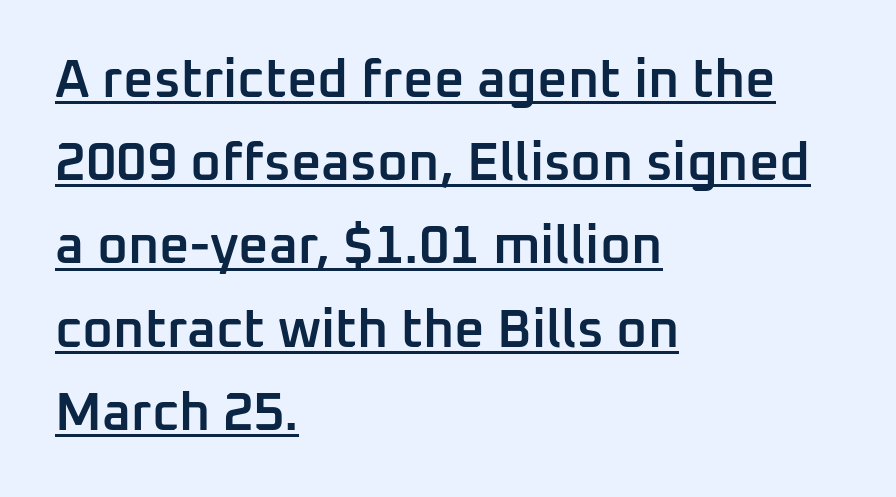
Q: Is the text bold? A: Semi-bold.
Q: Is the text italic (slanted)? A: No, it is upright.
Q: Is the typeface a serif or a sans-serif typeface? A: Sans-serif.
Q: Is the text underlined? A: Yes.
Q: How is the paragraph aligned? A: Left-aligned.
Q: Is the spacing between letters normal or unusually wide? A: Normal.
Q: Is the spacing between lines tight, normal or loose? A: Normal.
Q: Width (condensed, normal, or wide)? A: Normal.
Q: Stroke contrast? A: Low.
Q: x-height? A: Medium.
Q: Monospaced? A: No.
